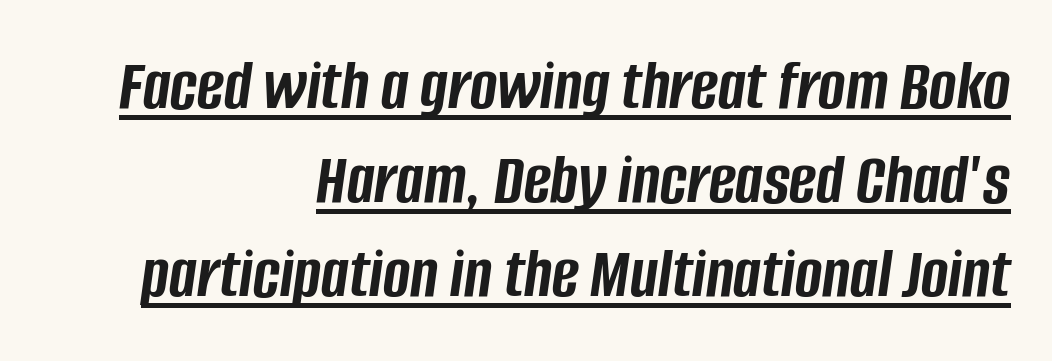
{"italic": "yes", "lean": "right", "slant_degrees": 8, "bold": "yes", "weight": "semibold", "width": "condensed", "stroke_contrast": "low", "x_height": "large", "monospaced": "no", "underline": "yes", "align": "right", "line_spacing": "normal", "line_spacing_ratio": 1.29, "letter_spacing": "normal", "letter_spacing_em": 0.0, "glyph_px": 73}
